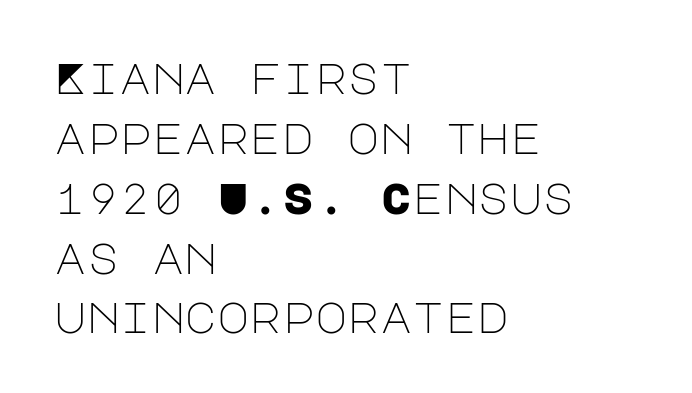
Look at the bottom of the vertical strokes: they stop flat, with no serifs. Rule under the text: the space is simply empty. No extra tracking has been applied to these lines. Compared with typical paragraphs, the rows here are spaced about the same.
